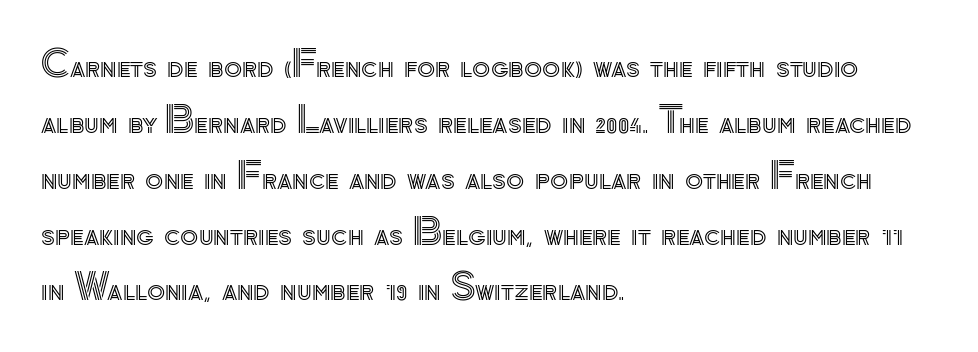
{"italic": "no", "width": "normal", "x_height": "small", "monospaced": "no", "underline": "no", "align": "left", "line_spacing": "normal", "line_spacing_ratio": 1.51, "letter_spacing": "normal", "letter_spacing_em": 0.0, "glyph_px": 37}
